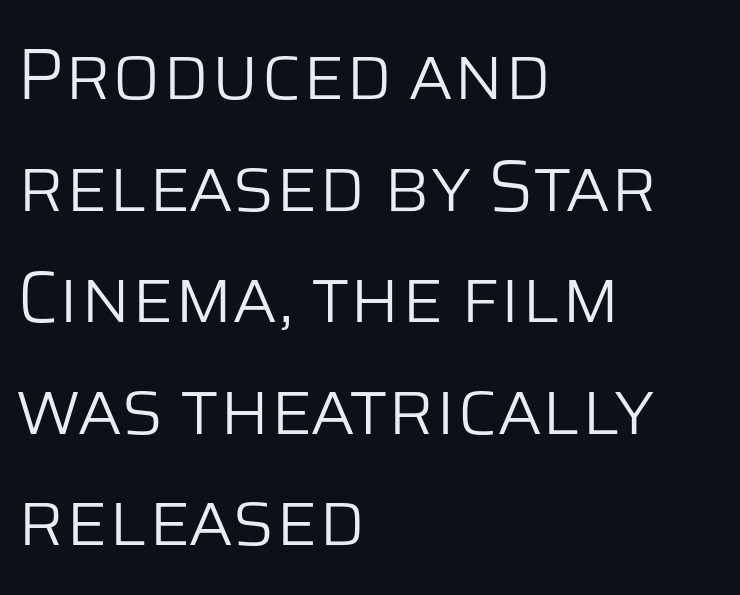
The image shows 72 px light sans-serif type, upright; set left-aligned, normal line spacing (1.55x), normal letter spacing, not underlined; low stroke contrast and a large x-height.
